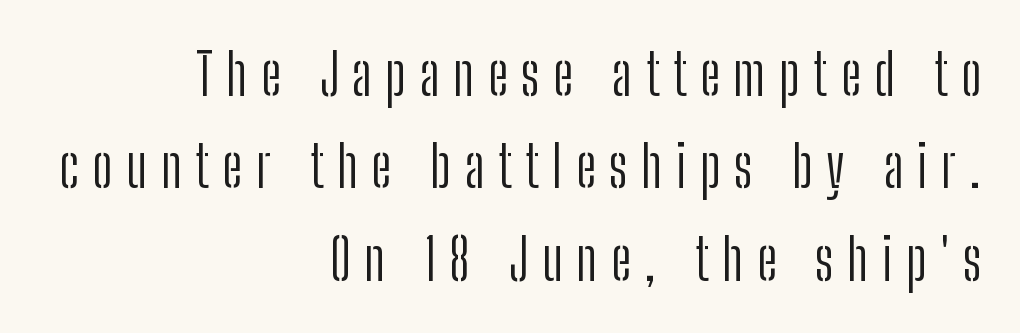
Q: Is the text bold? A: No.
Q: Is the text italic (slanted)? A: No, it is upright.
Q: Is the typeface a serif or a sans-serif typeface? A: Sans-serif.
Q: Is the text underlined? A: No.
Q: How is the paragraph aligned? A: Right-aligned.
Q: Is the spacing between letters normal or unusually wide? A: Unusually wide.
Q: Is the spacing between lines tight, normal or loose? A: Normal.
Q: Width (condensed, normal, or wide)? A: Condensed.
Q: Stroke contrast? A: Low.
Q: x-height? A: Medium.
Q: Monospaced? A: No.
